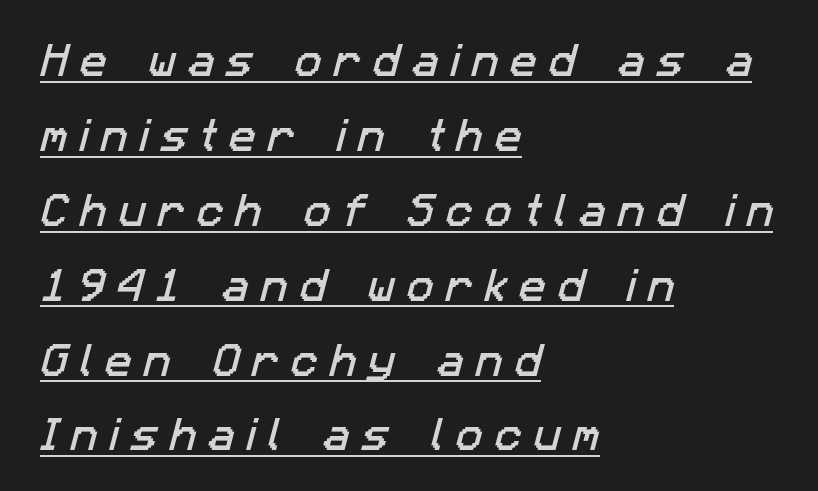
The specimen includes a rule beneath the text block's lines. These lines are rendered in a variable-pitch font. Font category for this specimen: sans-serif. Substantial extra tracking has been applied to these lines. Teacher's note: observe the even left margin — that is flush-left alignment.
